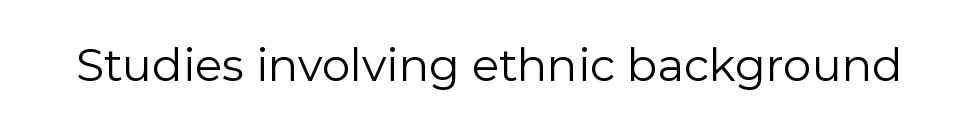
{"serif": "no", "italic": "no", "bold": "no", "weight": "regular", "width": "normal", "stroke_contrast": "low", "x_height": "medium", "monospaced": "no", "underline": "no", "letter_spacing": "normal", "letter_spacing_em": 0.0, "glyph_px": 45}
